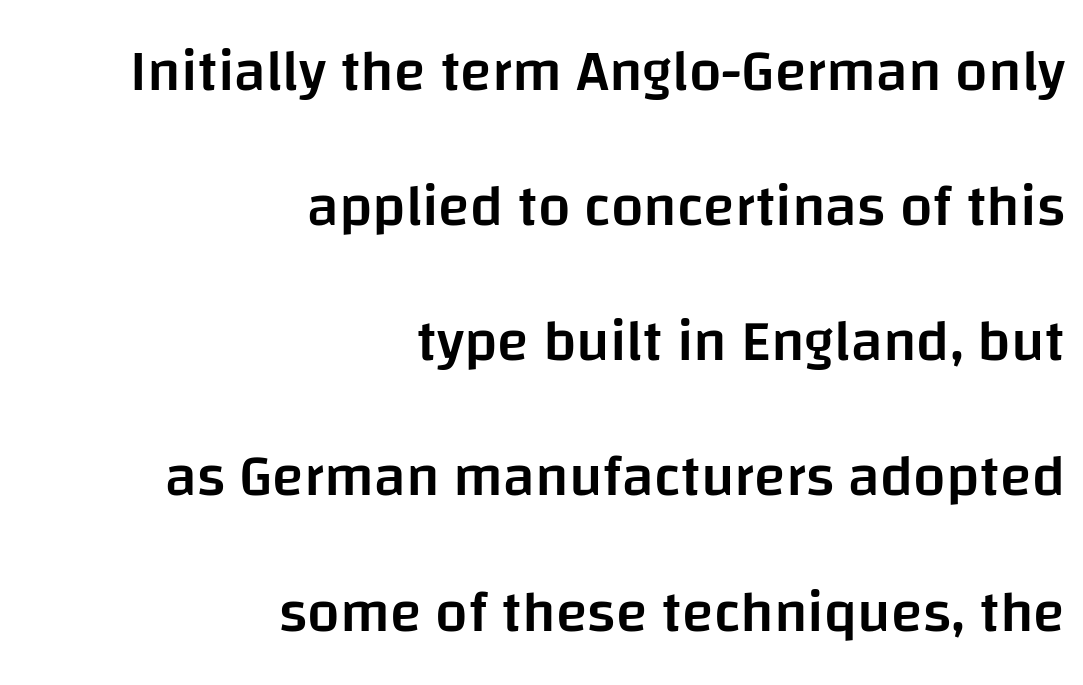
Q: Is the text bold? A: Semi-bold.
Q: Is the text italic (slanted)? A: No, it is upright.
Q: Is the typeface a serif or a sans-serif typeface? A: Sans-serif.
Q: Is the text underlined? A: No.
Q: How is the paragraph aligned? A: Right-aligned.
Q: Is the spacing between letters normal or unusually wide? A: Normal.
Q: Is the spacing between lines tight, normal or loose? A: Loose.
Q: Width (condensed, normal, or wide)? A: Normal.
Q: Stroke contrast? A: Low.
Q: x-height? A: Large.
Q: Monospaced? A: No.
